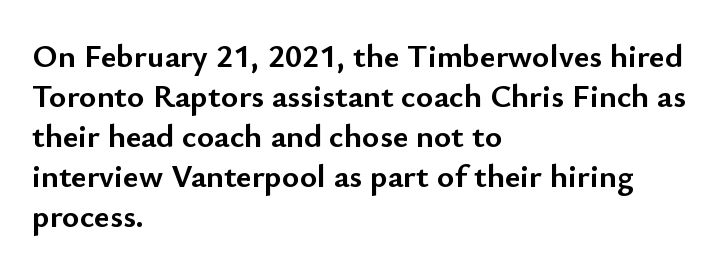
This is the regular roman posture of the typeface. Heavy-handed strokes throughout: this text is bold. The letters advance in unequal steps, a hallmark of proportional type. The characters display no serif detailing; their extremities are plain.
